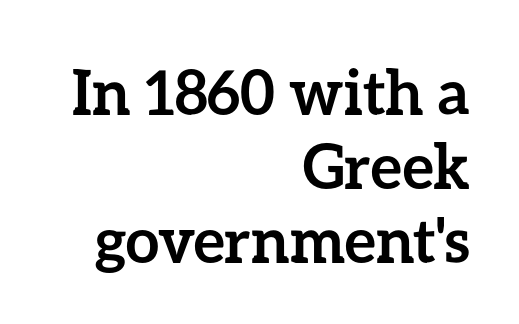
Q: Is the text bold? A: Yes.
Q: Is the text italic (slanted)? A: No, it is upright.
Q: Is the text underlined? A: No.
Q: How is the paragraph aligned? A: Right-aligned.
Q: Is the spacing between letters normal or unusually wide? A: Normal.
Q: Width (condensed, normal, or wide)? A: Normal.
Q: Stroke contrast? A: Low.
Q: x-height? A: Medium.
Q: Monospaced? A: No.
